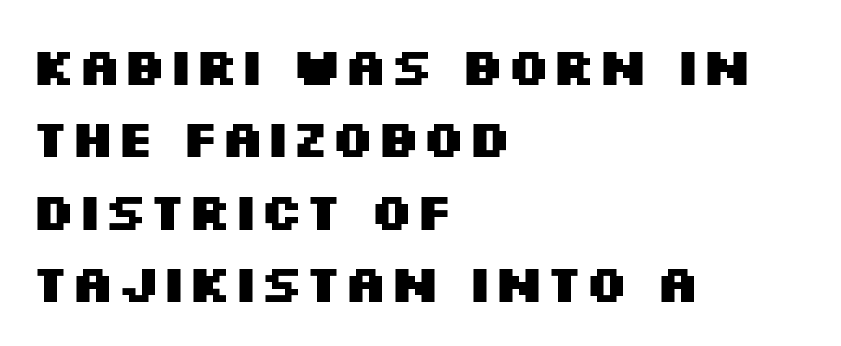
This is heavy type, rendered in bold. Horizontal alignment here is leftward, the default for most running prose. The specimen omits any rule beneath the text block's lines. Stroke terminals: plain, sans-serif.
